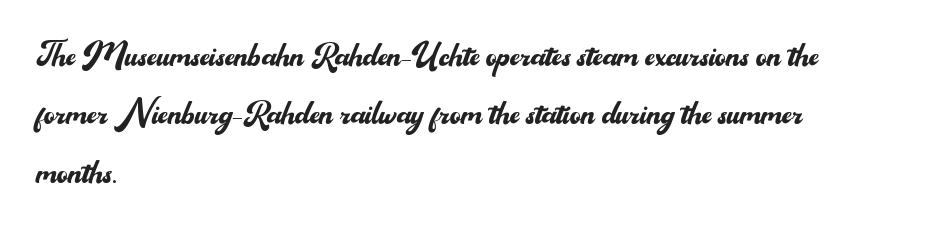
{"serif": "no", "bold": "no", "weight": "regular", "width": "normal", "stroke_contrast": "medium", "x_height": "small", "monospaced": "no", "underline": "no", "align": "left", "line_spacing": "normal", "line_spacing_ratio": 1.39, "letter_spacing": "normal", "letter_spacing_em": 0.0, "glyph_px": 42}
